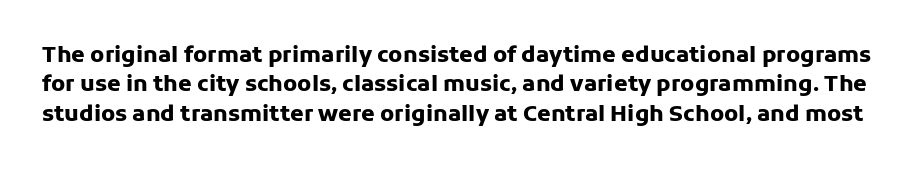
The rendering uses a moderate line-height, typical for paragraphs. On the weight axis this lands at bold, roughly 700. Short note: letters normally spaced. Italic? Not at all — the glyphs are vertical. The zone under the glyphs is completely vacant.
